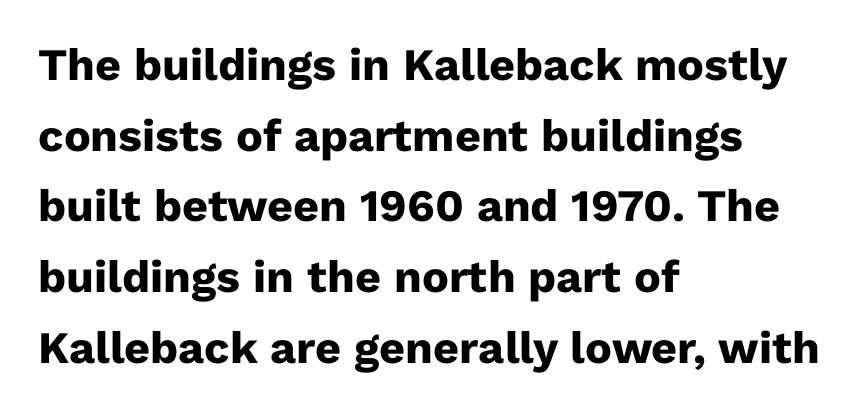
Regarding leading, the lines here are spaced in the standard way. A student would call this left alignment; a typographer would say flush left, rag right. Is the type bold? Yes — the strokes are clearly thick and heavy. Each word holds together tightly as a unit, with standard inter-letter gaps. You can tell from the bare stems that sans-serif type was used. Anything drawn beneath the words? Only blank space.
